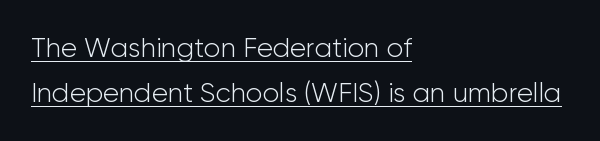
Q: Is the text bold? A: No.
Q: Is the text italic (slanted)? A: No, it is upright.
Q: Is the text underlined? A: Yes.
Q: How is the paragraph aligned? A: Left-aligned.
Q: Is the spacing between letters normal or unusually wide? A: Normal.
Q: Is the spacing between lines tight, normal or loose? A: Normal.
